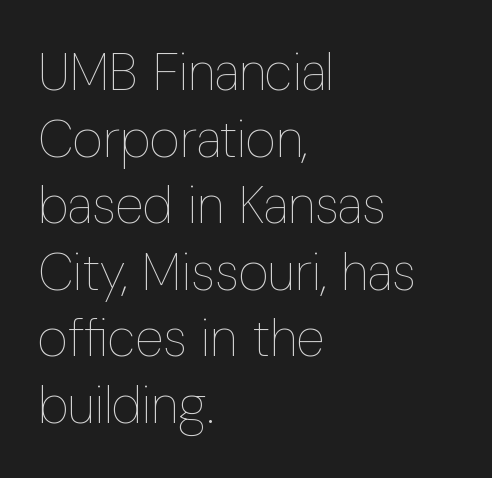
The image shows 52 px thin, condensed type, upright; set left-aligned, normal line spacing (1.28x), normal letter spacing, not underlined; low stroke contrast and a medium x-height.
